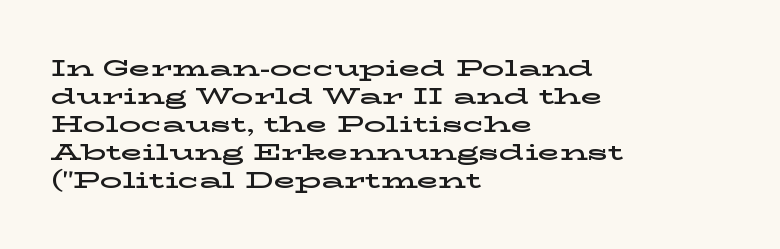
In terms of leading, this rendering sits right in the middle. Do the letters lean? They stand straight. These lines stack with their left ends in a neat column. The zone under the glyphs is completely vacant. The letters sit at their default tracking, neither squeezed nor spread.
